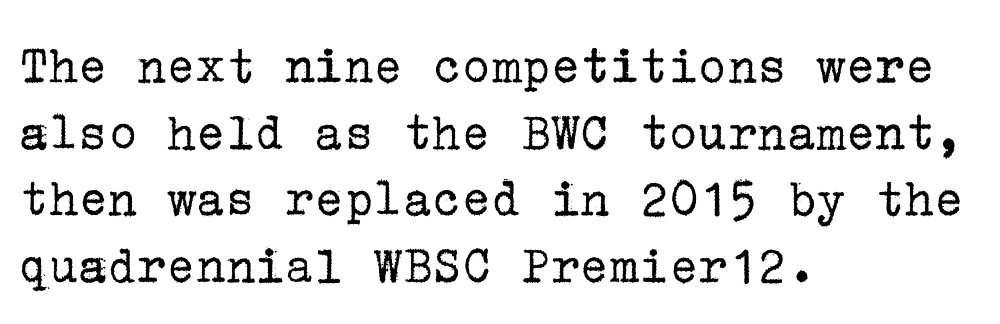
Q: Is the text bold? A: No.
Q: Is the text italic (slanted)? A: No, it is upright.
Q: Is the typeface a serif or a sans-serif typeface? A: Serif.
Q: Is the text underlined? A: No.
Q: How is the paragraph aligned? A: Left-aligned.
Q: Is the spacing between letters normal or unusually wide? A: Normal.
Q: Width (condensed, normal, or wide)? A: Normal.
Q: Stroke contrast? A: Low.
Q: x-height? A: Medium.
